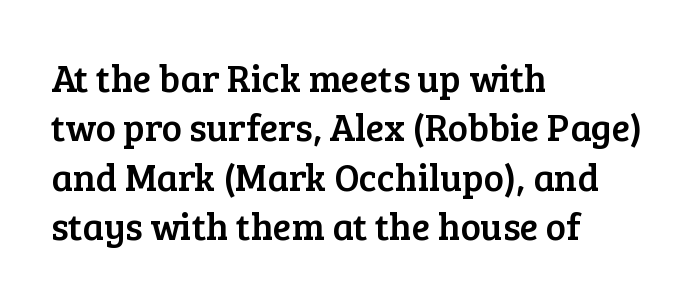
The image shows 38 px serif type, upright; set left-aligned, normal line spacing (1.3x), normal letter spacing, not underlined; low stroke contrast and a medium x-height.
